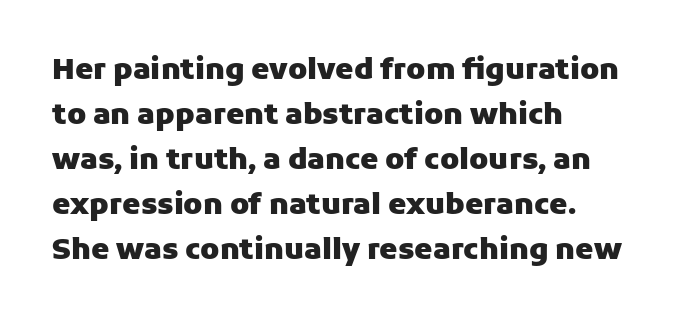
{"serif": "no", "italic": "no", "bold": "yes", "weight": "heavy", "width": "normal", "stroke_contrast": "low", "x_height": "medium", "monospaced": "no", "underline": "no", "align": "left", "line_spacing": "normal", "line_spacing_ratio": 1.55, "letter_spacing": "normal", "letter_spacing_em": 0.0, "glyph_px": 29}
